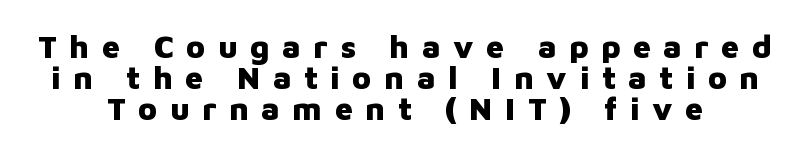
The image shows 32 px heavy sans-serif type, upright; set tight line spacing (0.97x), unusually wide letter spacing (+0.39 em), not underlined; low stroke contrast and a medium x-height.
